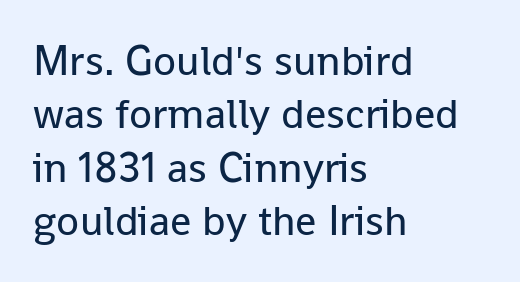
The image shows 42 px regular-weight sans-serif type, upright; set left-aligned, normal line spacing (1.27x), normal letter spacing, not underlined; low stroke contrast and a medium x-height.
